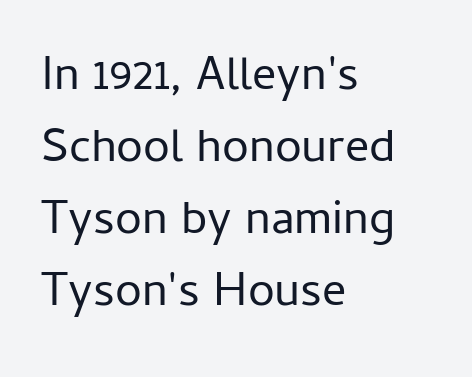
{"serif": "no", "italic": "no", "bold": "no", "weight": "regular", "width": "normal", "stroke_contrast": "low", "x_height": "medium", "monospaced": "no", "underline": "no", "align": "left", "line_spacing": "normal", "line_spacing_ratio": 1.5, "letter_spacing": "normal", "letter_spacing_em": 0.0, "glyph_px": 48}
